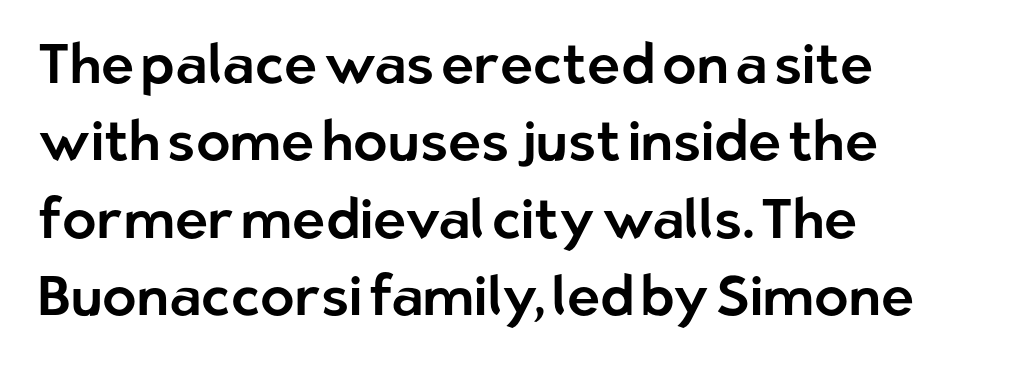
Q: Is the text italic (slanted)? A: No, it is upright.
Q: Is the typeface a serif or a sans-serif typeface? A: Sans-serif.
Q: Is the text underlined? A: No.
Q: How is the paragraph aligned? A: Left-aligned.
Q: Is the spacing between letters normal or unusually wide? A: Normal.
Q: Is the spacing between lines tight, normal or loose? A: Normal.
Q: Width (condensed, normal, or wide)? A: Normal.
Q: Stroke contrast? A: Low.
Q: x-height? A: Medium.
Q: Monospaced? A: No.
